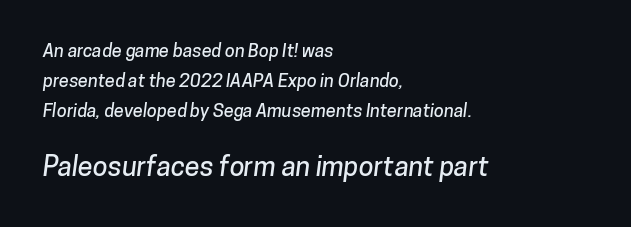
The image shows 27 px text type; set left-aligned, normal line spacing (1.68x), normal letter spacing, not underlined; the second (bottom) block is 1.5x larger.
